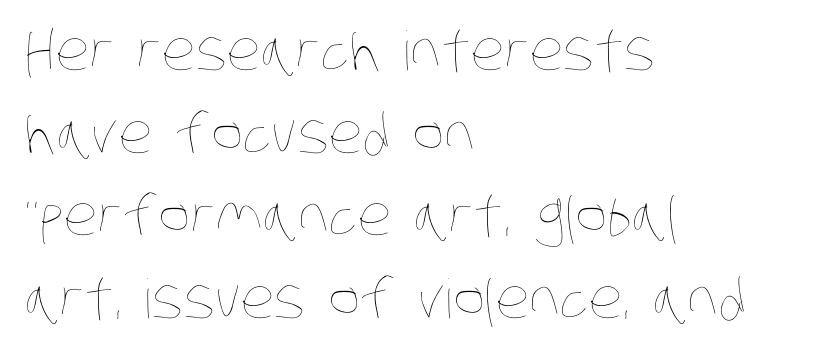
Quick note: interline space is typical. Reading down the block, your eye returns to a fixed left position each line. The weight tops out at a normal text grade. The letters advance in unequal steps, a hallmark of proportional type.
